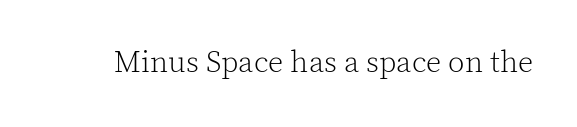
No heavy texture on the line: the type isn't bold. The horizontal fit of the characters is conventional and even. Is there any slant? The stems are plumb. Serifs: yes, visible at the terminals of the letterforms. Note the varied advance widths — an 'i' is clearly narrower than an 'm'. Check the space under the baseline: it is left empty.
